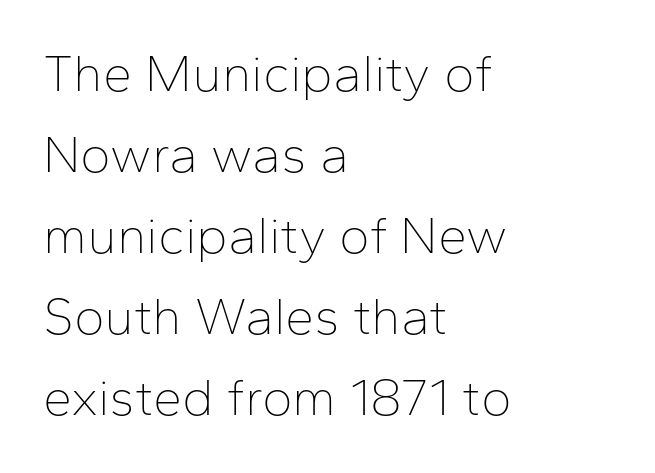
The font family rendered here belongs to the sans-serif group. The type is set solid horizontally, with unmodified tracking. Vertically, the passage feels balanced, rows spaced as you'd expect. Vertical strokes here are truly vertical.
